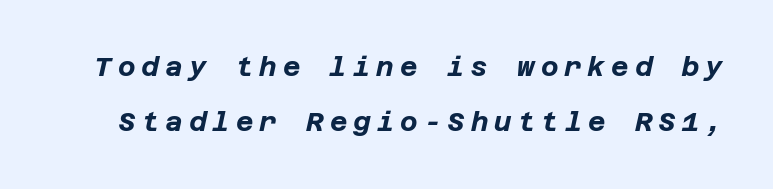
The image shows 27 px bold type, italic (leaning right); set loose line spacing (2.04x), unusually wide letter spacing (+0.22 em), not underlined.
